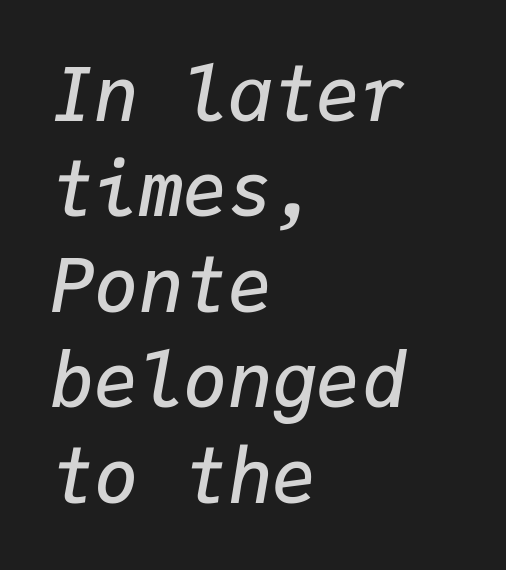
Q: Is the text bold? A: Semi-bold.
Q: Is the text italic (slanted)? A: Yes, it leans right by about 9 degrees.
Q: Is the text underlined? A: No.
Q: How is the paragraph aligned? A: Left-aligned.
Q: Is the spacing between letters normal or unusually wide? A: Normal.
Q: Is the spacing between lines tight, normal or loose? A: Normal.
Q: Width (condensed, normal, or wide)? A: Normal.
Q: Stroke contrast? A: Low.
Q: x-height? A: Medium.
Q: Monospaced? A: Yes.
